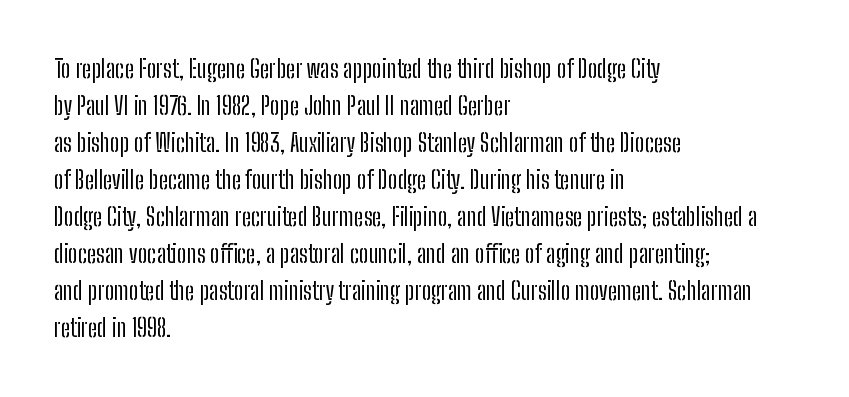
Q: Is the text bold? A: No.
Q: Is the text italic (slanted)? A: No, it is upright.
Q: Is the text underlined? A: No.
Q: How is the paragraph aligned? A: Left-aligned.
Q: Is the spacing between letters normal or unusually wide? A: Normal.
Q: Is the spacing between lines tight, normal or loose? A: Normal.
